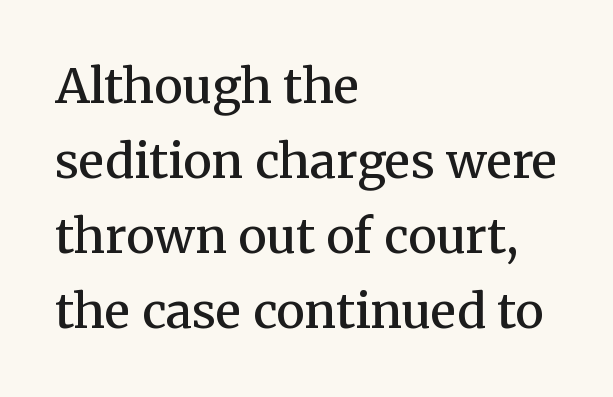
The image shows 48 px semibold serif type, upright; set left-aligned, normal line spacing (1.56x), normal letter spacing, not underlined; medium stroke contrast and a medium x-height.
